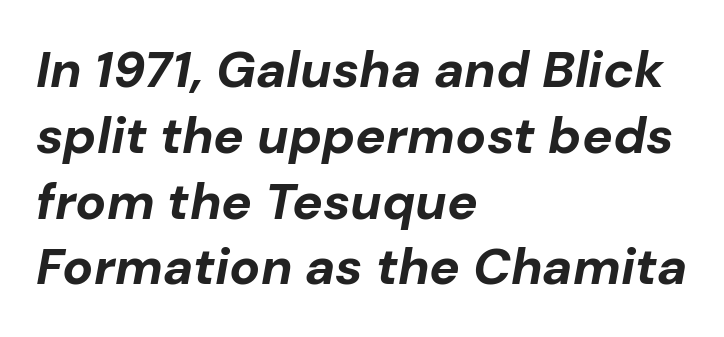
You can tell it's italic because the verticals aren't actually vertical. The paragraph shown leans on its left margin. A normal amount of white space separates one row of letters from the next. What stands out about the letter spacing? Nothing — it is the standard amount. A clean baseline with only descenders dipping below it. A typesetter would call this proportional, since set widths differ per character.
